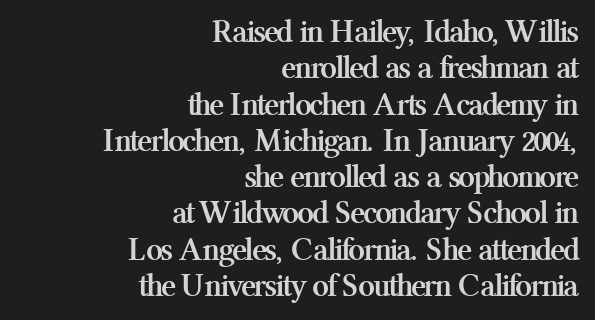
Q: Is the text bold? A: Yes.
Q: Is the text italic (slanted)? A: No, it is upright.
Q: Is the typeface a serif or a sans-serif typeface? A: Serif.
Q: Is the text underlined? A: No.
Q: How is the paragraph aligned? A: Right-aligned.
Q: Is the spacing between letters normal or unusually wide? A: Normal.
Q: Is the spacing between lines tight, normal or loose? A: Tight.
Q: Width (condensed, normal, or wide)? A: Normal.
Q: Stroke contrast? A: Medium.
Q: x-height? A: Medium.
Q: Monospaced? A: No.
